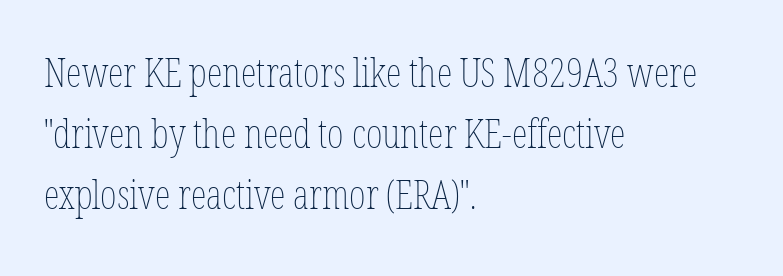
The image shows 40 px thin, condensed type, upright; set left-aligned, normal line spacing (1.53x), normal letter spacing, not underlined; low stroke contrast and a medium x-height.
